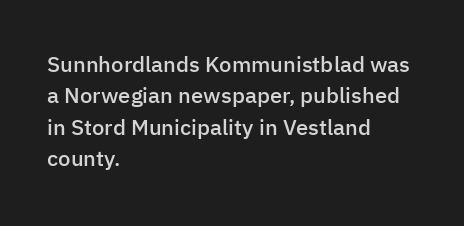
{"italic": "no", "bold": "semi", "underline": "no", "align": "left", "line_spacing": "normal", "line_spacing_ratio": 1.43, "letter_spacing": "normal", "letter_spacing_em": 0.0, "glyph_px": 22}
